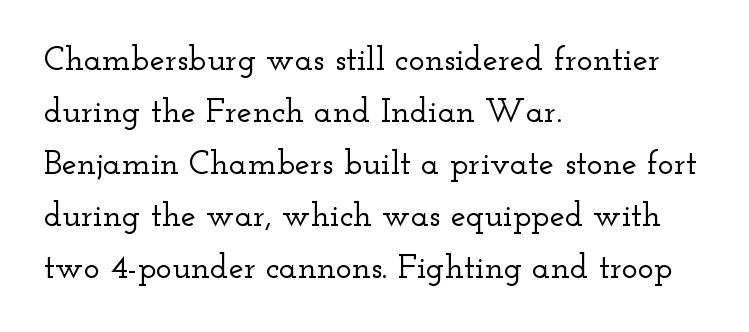
Does the leading feel generous? No, just average. Each letter's strokes conclude with small projecting serifs. Does extra space separate the letters? No, they use regular spacing. The words here are not underlined. Varying glyph widths throughout — classic text-font behaviour. Characters remain perfectly vertical along every line.
